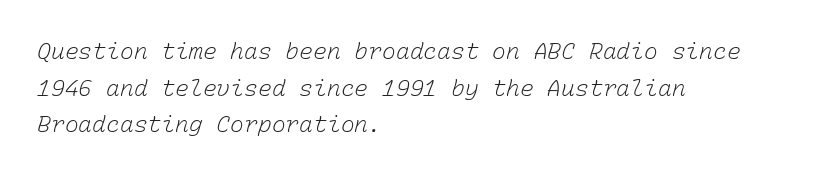
These lines sit exactly where default settings would place them. Teacher's note: observe the even left margin — that is flush-left alignment. Unmarked baselines from the first word to the last. The horizontal fit of the characters is conventional and even. Summary of weight: not heavy and not bold.
